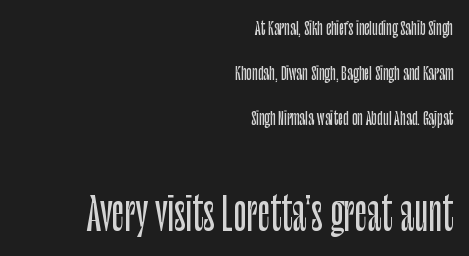
The rendering anchors every line to the right-hand side. The lettering stays uniformly vertical, giving the passage a roman look. Here the designer chose a conventional face with non-uniform glyph widths. Letters rest on an invisible, unmarked baseline. The face used here appears at its bigger size in the lower chunk.
